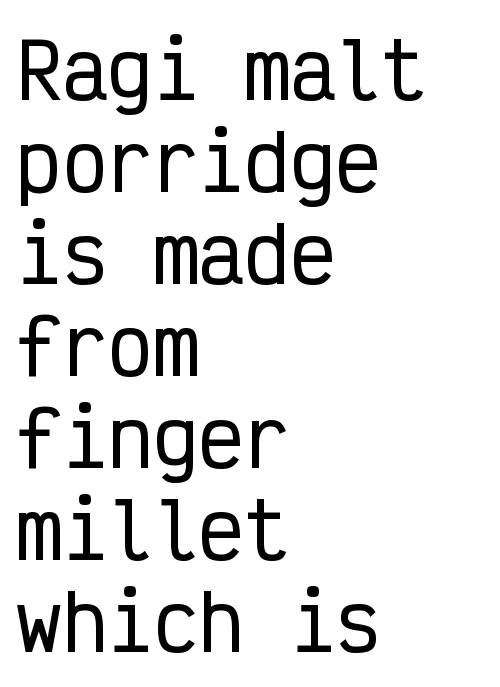
The image shows 76 px condensed sans-serif type, upright, monospaced; set left-aligned, line spacing 1.21x, normal letter spacing, not underlined; low stroke contrast and a medium x-height.
